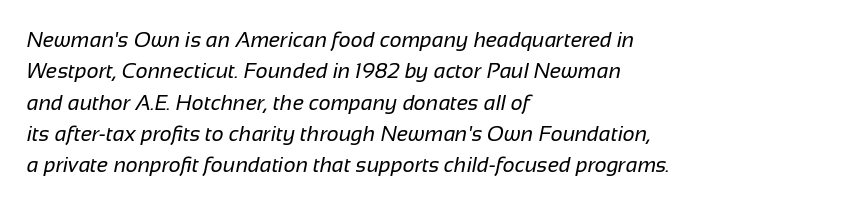
The image shows 21 px text type; set left-aligned, normal line spacing (1.49x), normal letter spacing, not underlined.
